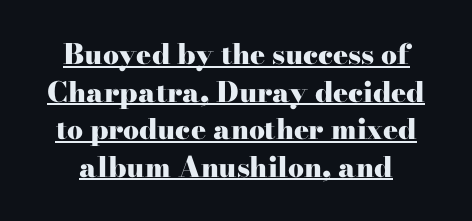
{"serif": "yes", "italic": "no", "bold": "yes", "weight": "heavy", "width": "wide", "stroke_contrast": "high", "x_height": "small", "monospaced": "no", "underline": "yes", "align": "center", "line_spacing": "normal", "line_spacing_ratio": 1.34, "letter_spacing": "normal", "letter_spacing_em": 0.0, "glyph_px": 28}
